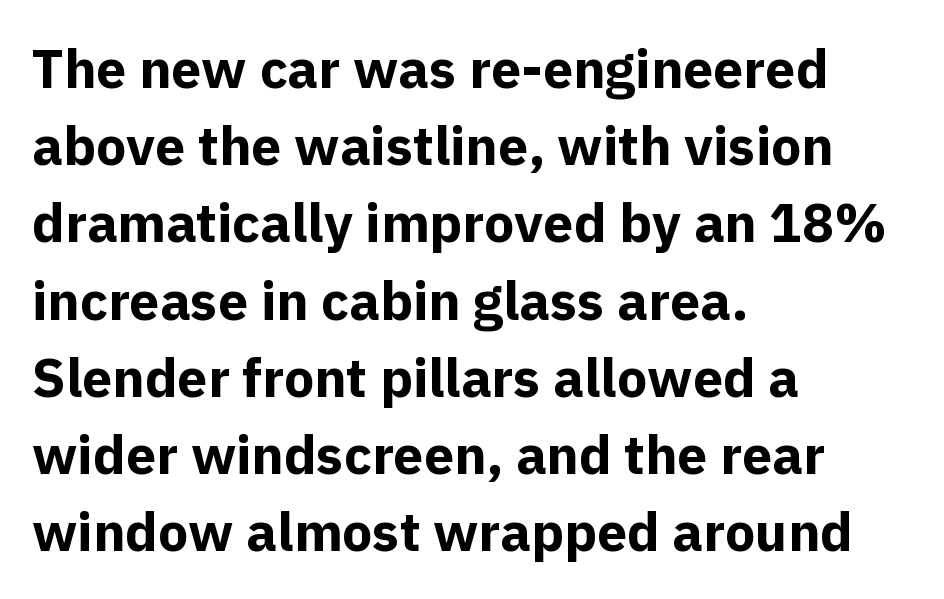
The image shows 54 px bold sans-serif type, upright; set left-aligned, normal line spacing (1.43x), normal letter spacing, not underlined; a medium x-height.
